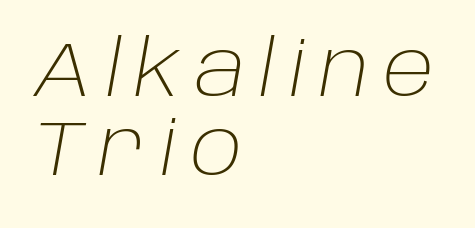
{"italic": "yes", "lean": "right", "slant_degrees": 10, "bold": "no", "weight": "light", "width": "normal", "stroke_contrast": "low", "x_height": "large", "monospaced": "no", "underline": "no", "align": "left", "line_spacing": "tight", "line_spacing_ratio": 1.02, "glyph_px": 77}
